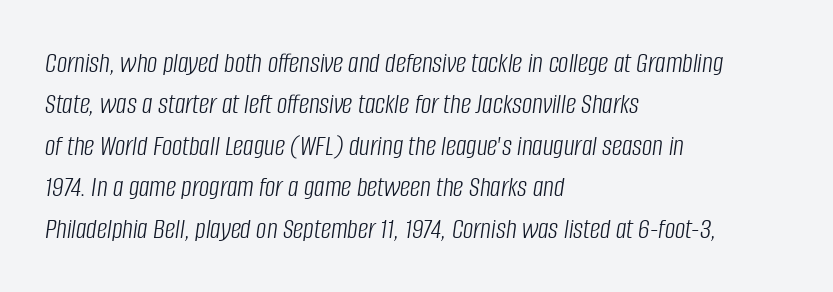
The image shows 29 px light, condensed type, italic (leaning right); set left-aligned, normal line spacing (1.43x), normal letter spacing, not underlined; low stroke contrast and a large x-height.
